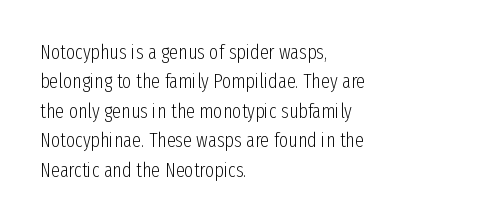
Look at the tracking — it's just the regular setting, nothing added. This sample keeps an unexceptional amount of space between lines. A typesetter would mark this as roman, not italic. Each row of text sits above clean, open space. Ink coverage per letter is moderate at most. This rendering uses left alignment, leaving the right contour irregular.
